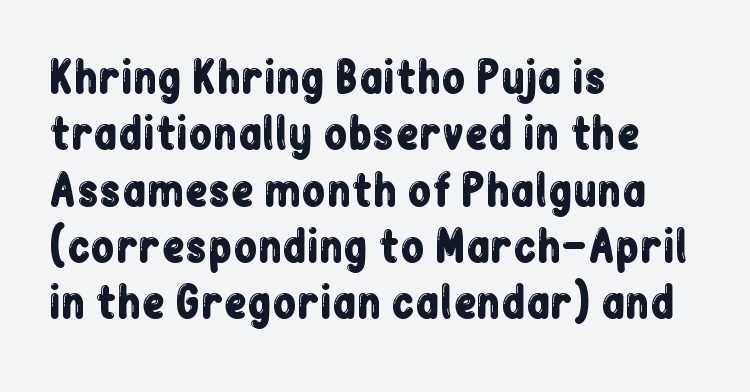
Q: Is the text italic (slanted)? A: No, it is upright.
Q: Is the typeface a serif or a sans-serif typeface? A: Sans-serif.
Q: Is the text underlined? A: No.
Q: How is the paragraph aligned? A: Left-aligned.
Q: Is the spacing between letters normal or unusually wide? A: Normal.
Q: Is the spacing between lines tight, normal or loose? A: Normal.
Q: Width (condensed, normal, or wide)? A: Condensed.
Q: Stroke contrast? A: Low.
Q: x-height? A: Medium.
Q: Monospaced? A: No.
